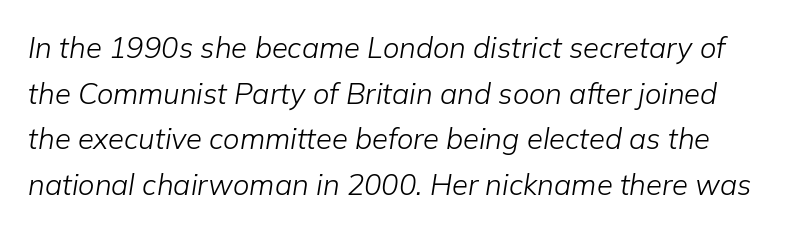
Q: Is the text bold? A: No.
Q: Is the text italic (slanted)? A: Yes, it leans right by about 9 degrees.
Q: Is the text underlined? A: No.
Q: Is the spacing between letters normal or unusually wide? A: Normal.
Q: Is the spacing between lines tight, normal or loose? A: Normal.
Q: Width (condensed, normal, or wide)? A: Normal.
Q: Stroke contrast? A: Low.
Q: x-height? A: Medium.
Q: Monospaced? A: No.
